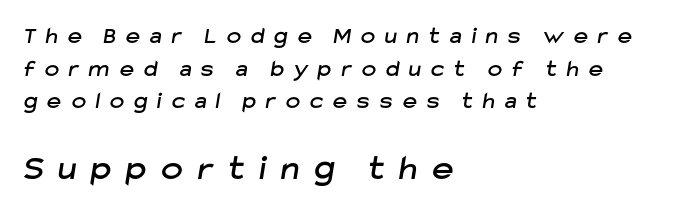
The image shows 36 px sans-serif type; set left-aligned, normal line spacing (1.36x), unusually wide letter spacing (+0.42 em), not underlined; the second (bottom) block is 1.5x larger; low stroke contrast and a medium x-height.
